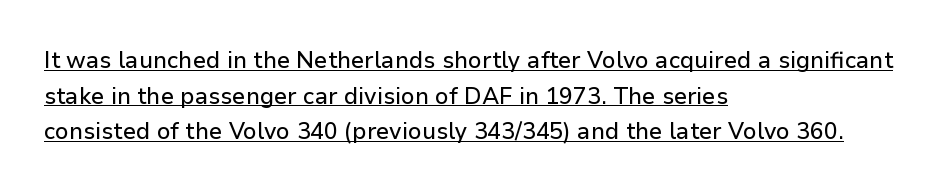
The paragraph has a hard left edge and a soft right edge. Tracking value appears to be zero — textbook default spacing. Line spacing here is normal. Quick note: underline on. The type sits square on the baseline with zero lean.
